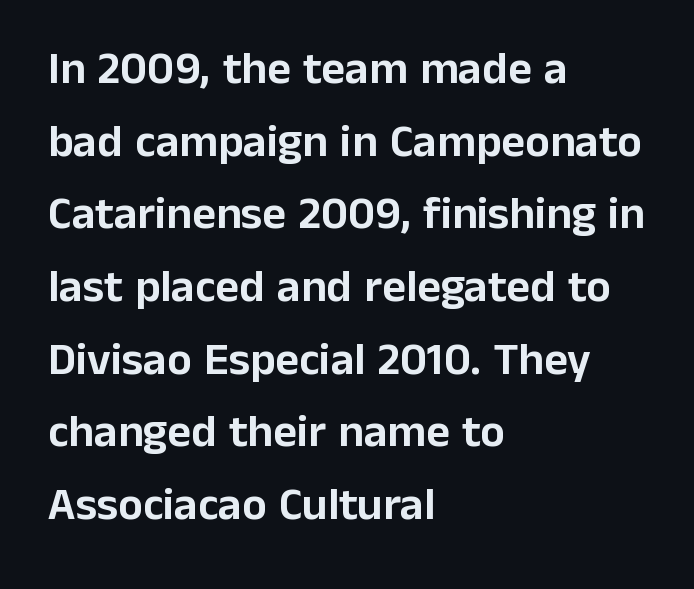
The image shows 46 px sans-serif type, upright; set left-aligned, normal line spacing (1.58x), normal letter spacing, not underlined; low stroke contrast and a medium x-height.
